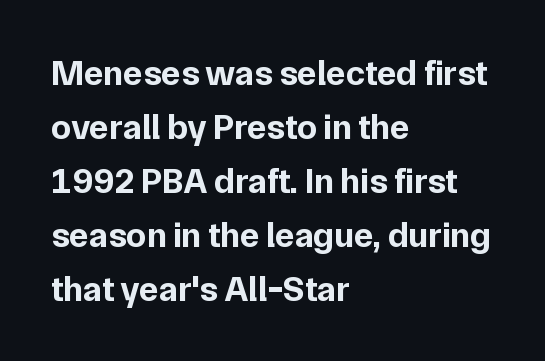
Q: Is the text bold? A: Yes.
Q: Is the text italic (slanted)? A: No, it is upright.
Q: Is the typeface a serif or a sans-serif typeface? A: Sans-serif.
Q: Is the text underlined? A: No.
Q: How is the paragraph aligned? A: Left-aligned.
Q: Is the spacing between letters normal or unusually wide? A: Normal.
Q: Is the spacing between lines tight, normal or loose? A: Normal.
Q: Width (condensed, normal, or wide)? A: Normal.
Q: Stroke contrast? A: Low.
Q: x-height? A: Medium.
Q: Monospaced? A: No.
